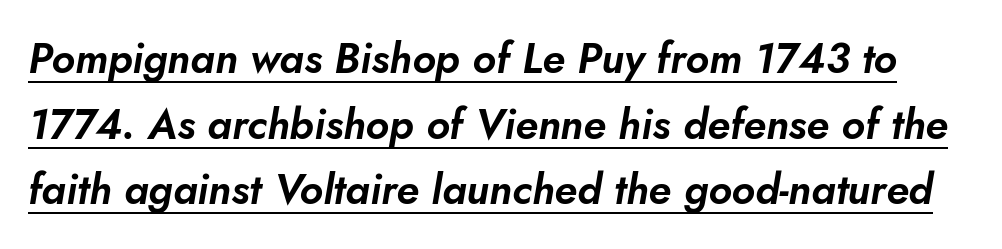
{"italic": "yes", "lean": "right", "slant_degrees": 10, "width": "normal", "stroke_contrast": "low", "x_height": "small", "monospaced": "no", "underline": "yes", "line_spacing": "normal", "line_spacing_ratio": 1.56, "letter_spacing": "normal", "letter_spacing_em": 0.0, "glyph_px": 42}
